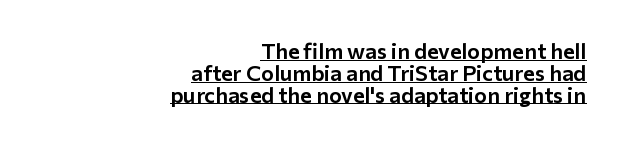
{"italic": "no", "underline": "yes", "align": "right", "line_spacing": "tight", "line_spacing_ratio": 0.99, "letter_spacing": "normal", "letter_spacing_em": 0.0, "glyph_px": 22}
